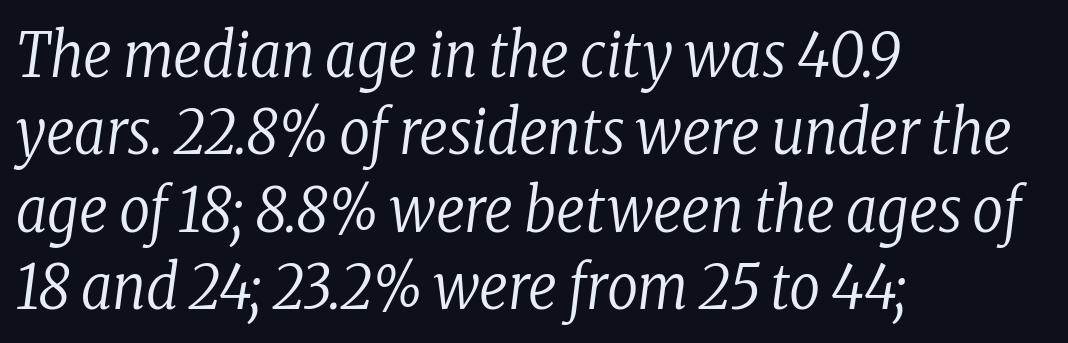
{"serif": "yes", "italic": "yes", "lean": "right", "slant_degrees": 8, "bold": "no", "weight": "regular", "width": "condensed", "stroke_contrast": "low", "x_height": "medium", "monospaced": "no", "underline": "no", "align": "left", "line_spacing": "normal", "line_spacing_ratio": 1.27, "letter_spacing": "normal", "letter_spacing_em": 0.0, "glyph_px": 61}
